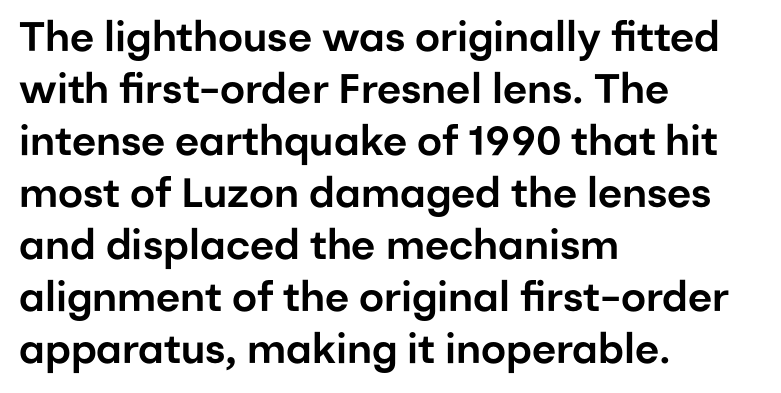
The image shows 41 px sans-serif type, upright; set left-aligned, normal line spacing (1.27x), normal letter spacing, not underlined; low stroke contrast and a medium x-height.
